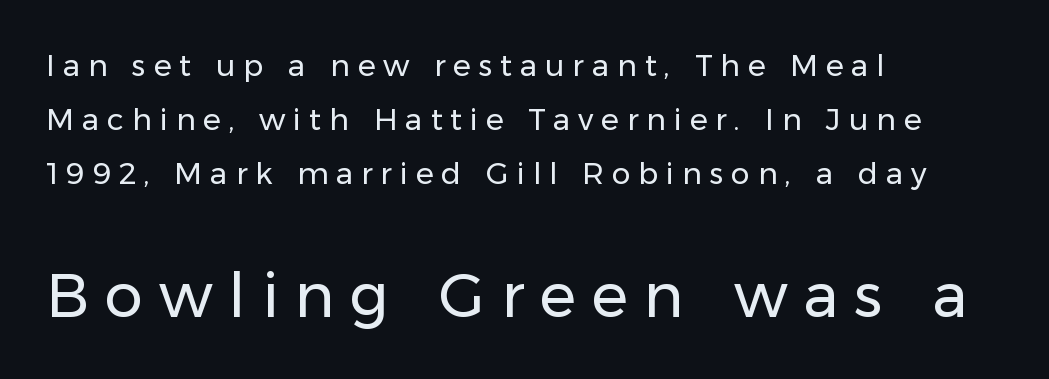
The image shows 61 px regular-weight sans-serif type, upright; set left-aligned, line spacing 1.8x, unusually wide letter spacing (+0.26 em), not underlined; the second (bottom) block is 2.03x larger; low stroke contrast and a medium x-height.
